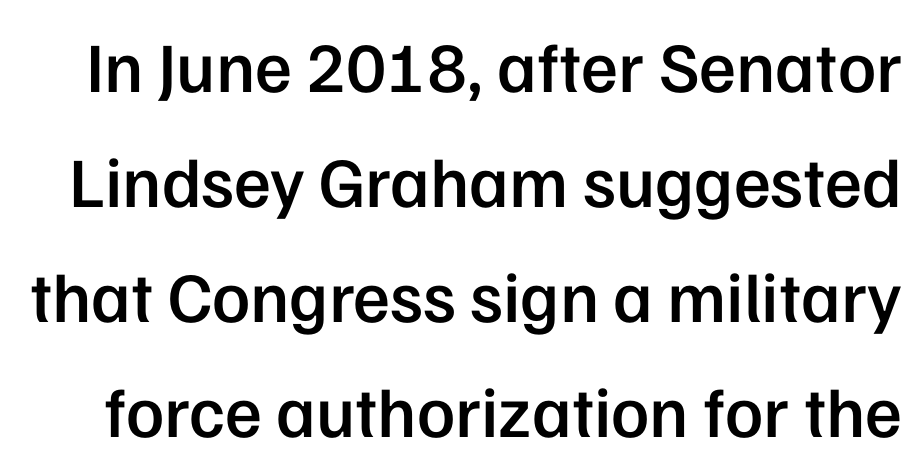
Every stem runs plumb, perpendicular to the baseline. Students, observe: this is what conventionally led text looks like. Serif or sans? Sans — the stroke terminals are bare. Weight: semibold (demi). Tracking here is standard; glyphs follow each other at the usual distance. A bare baseline throughout the passage.
